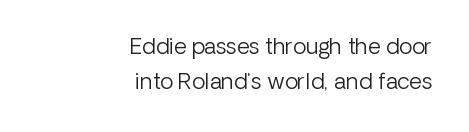
{"italic": "no", "bold": "no", "underline": "no", "align": "right", "line_spacing": "normal", "line_spacing_ratio": 1.57, "letter_spacing": "normal", "letter_spacing_em": 0.0, "glyph_px": 22}
